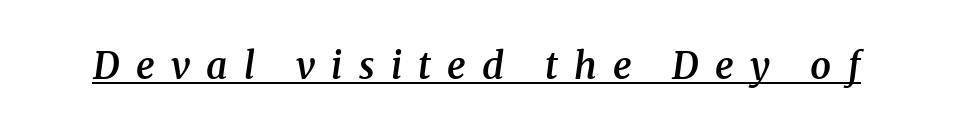
Q: Is the text bold? A: Semi-bold.
Q: Is the text italic (slanted)? A: Yes, it leans right by about 8 degrees.
Q: Is the typeface a serif or a sans-serif typeface? A: Serif.
Q: Is the text underlined? A: Yes.
Q: Is the spacing between letters normal or unusually wide? A: Unusually wide.
Q: Width (condensed, normal, or wide)? A: Normal.
Q: Stroke contrast? A: Medium.
Q: x-height? A: Medium.
Q: Monospaced? A: No.
